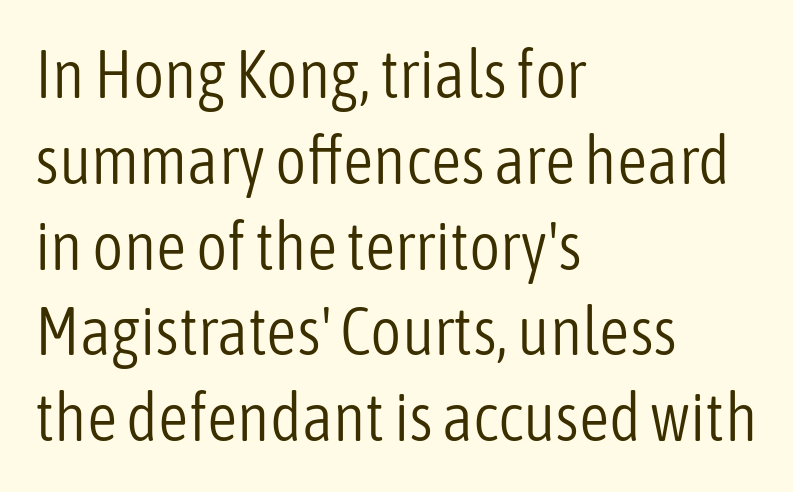
{"serif": "no", "italic": "no", "bold": "no", "weight": "light", "width": "condensed", "stroke_contrast": "low", "x_height": "medium", "monospaced": "no", "underline": "no", "align": "left", "line_spacing": "normal", "line_spacing_ratio": 1.28, "letter_spacing": "normal", "letter_spacing_em": 0.0, "glyph_px": 67}
